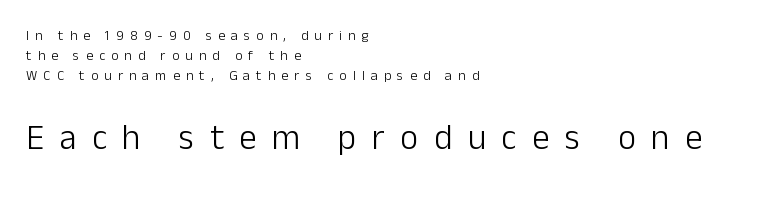
Q: Is the text bold? A: No.
Q: Is the text italic (slanted)? A: No, it is upright.
Q: Is the typeface a serif or a sans-serif typeface? A: Sans-serif.
Q: Is the text underlined? A: No.
Q: How is the paragraph aligned? A: Left-aligned.
Q: Is the spacing between letters normal or unusually wide? A: Unusually wide.
Q: Is the spacing between lines tight, normal or loose? A: Normal.
Q: Which block of text is set in a larger size, the first (top) or the second (bottom)? A: The second (bottom) one.
Q: Width (condensed, normal, or wide)? A: Normal.
Q: Stroke contrast? A: Low.
Q: x-height? A: Medium.
Q: Monospaced? A: No.
